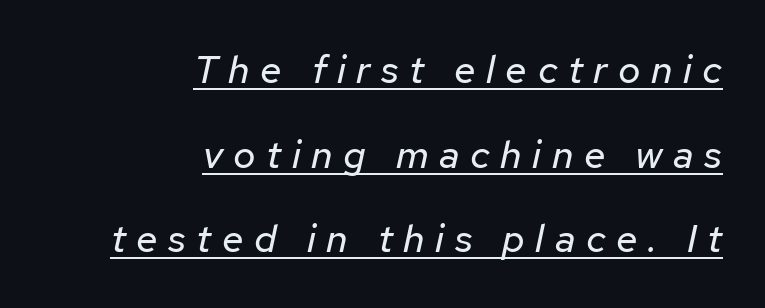
Q: Is the text bold? A: No.
Q: Is the text italic (slanted)? A: Yes, it leans right by about 12 degrees.
Q: Is the text underlined? A: Yes.
Q: How is the paragraph aligned? A: Right-aligned.
Q: Is the spacing between letters normal or unusually wide? A: Unusually wide.
Q: Is the spacing between lines tight, normal or loose? A: Loose.
Q: Width (condensed, normal, or wide)? A: Normal.
Q: Stroke contrast? A: Low.
Q: x-height? A: Medium.
Q: Monospaced? A: No.
